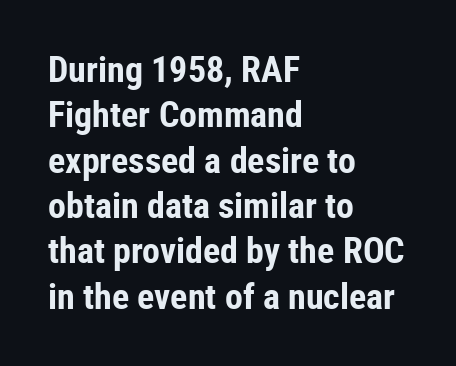
Q: Is the text bold? A: Yes.
Q: Is the text italic (slanted)? A: No, it is upright.
Q: Is the typeface a serif or a sans-serif typeface? A: Sans-serif.
Q: Is the text underlined? A: No.
Q: How is the paragraph aligned? A: Left-aligned.
Q: Is the spacing between letters normal or unusually wide? A: Normal.
Q: Is the spacing between lines tight, normal or loose? A: Normal.
Q: Width (condensed, normal, or wide)? A: Condensed.
Q: Stroke contrast? A: Low.
Q: x-height? A: Medium.
Q: Monospaced? A: No.
